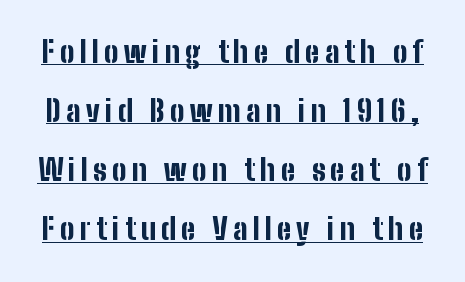
How heavy is the stroke? Heavy — this is a bold. These lines stand farther apart than default settings would place them. The rendering uses the underline text-decoration. This sample has the flowing, uneven cadence of proportional lettering. The passage shown is typeset with a sans-serif family.
